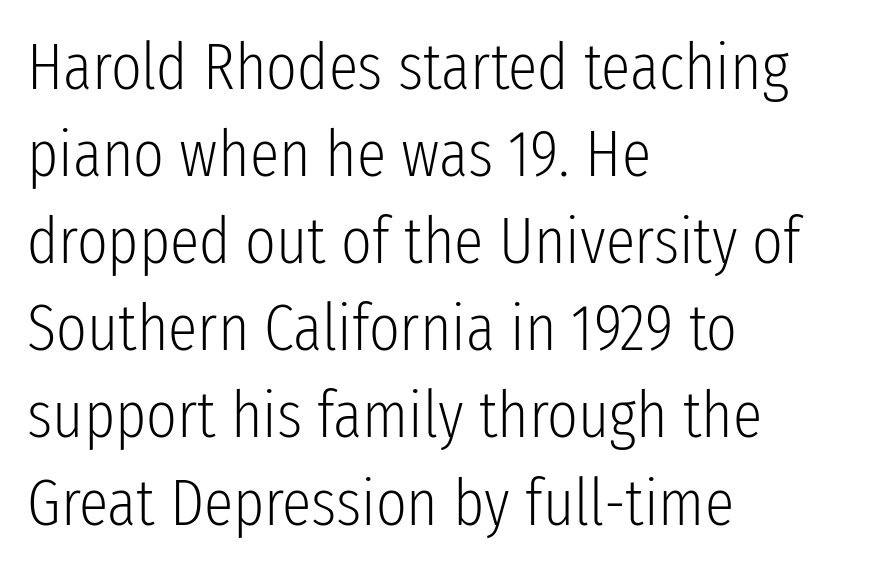
Q: Is the text bold? A: No.
Q: Is the text italic (slanted)? A: No, it is upright.
Q: Is the typeface a serif or a sans-serif typeface? A: Sans-serif.
Q: Is the text underlined? A: No.
Q: How is the paragraph aligned? A: Left-aligned.
Q: Is the spacing between letters normal or unusually wide? A: Normal.
Q: Is the spacing between lines tight, normal or loose? A: Normal.
Q: Width (condensed, normal, or wide)? A: Condensed.
Q: Stroke contrast? A: Low.
Q: x-height? A: Medium.
Q: Monospaced? A: No.
